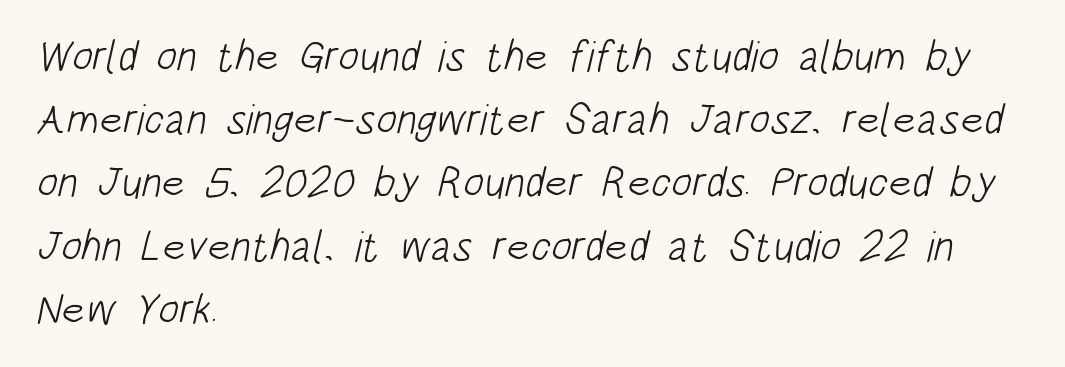
Serif or sans? Sans — the stroke terminals are bare. Think of a printed novel: that variable character pitch is what you see here. Letter spacing: default. Glance below the letters and you will spot only blank space. A light-to-regular cut is what we see here.
